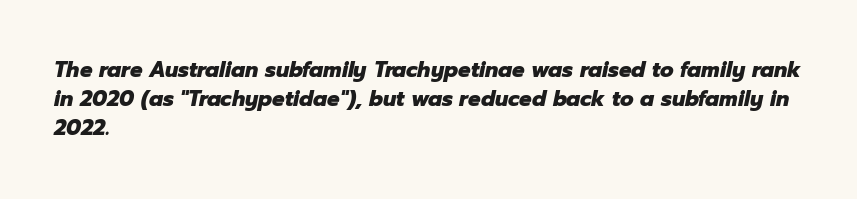
The image shows 21 px bold type, italic (leaning right); set left-aligned, normal line spacing (1.39x), normal letter spacing, not underlined.
